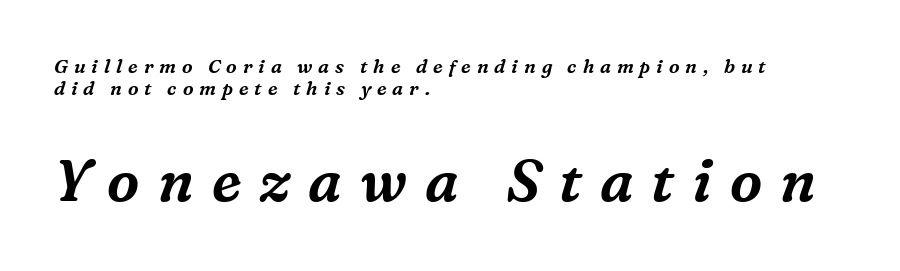
The image shows 58 px serif type, italic (leaning right); set left-aligned, tight line spacing (1.15x), unusually wide letter spacing (+0.31 em), not underlined; the second (bottom) block is 3.05x larger; medium stroke contrast and a medium x-height.
